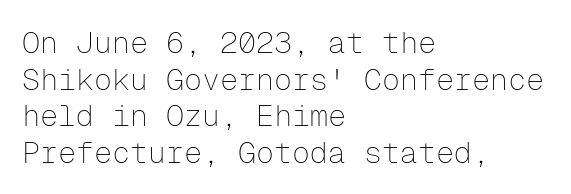
The image shows 30 px thin sans-serif type, upright, monospaced; set left-aligned, line spacing 1.22x, normal letter spacing, not underlined; low stroke contrast and a medium x-height.
